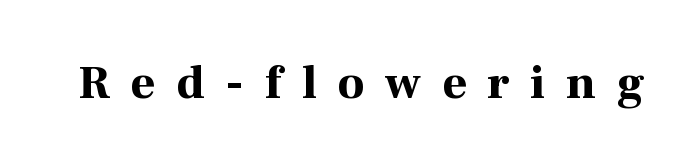
The image shows 48 px bold serif type, upright; set unusually wide letter spacing (+0.43 em), not underlined; high stroke contrast and a medium x-height.
